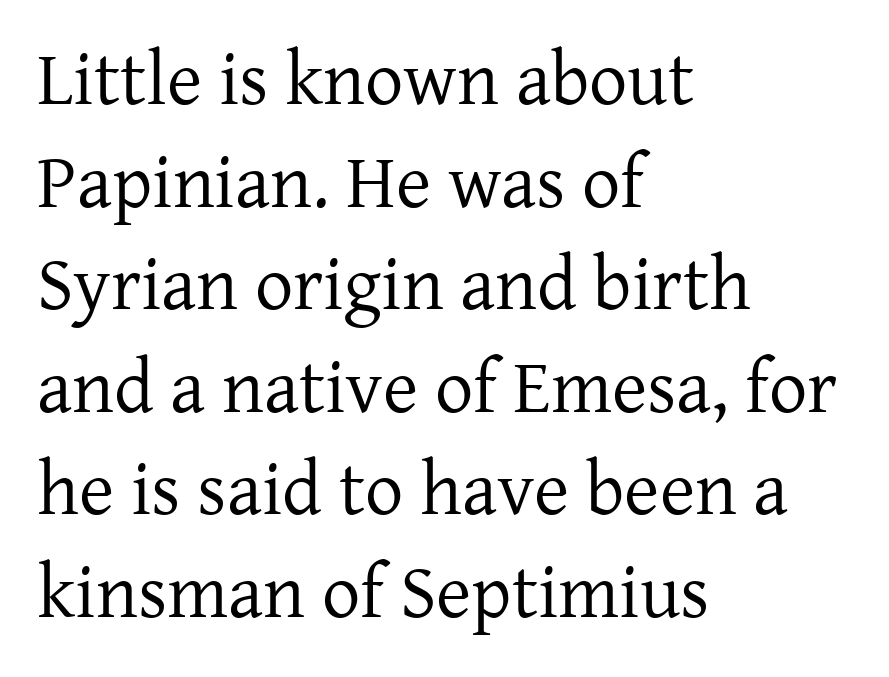
{"serif": "yes", "italic": "no", "bold": "no", "weight": "regular", "width": "normal", "stroke_contrast": "low", "x_height": "medium", "monospaced": "no", "underline": "no", "align": "left", "line_spacing": "normal", "line_spacing_ratio": 1.35, "letter_spacing": "normal", "letter_spacing_em": 0.0, "glyph_px": 76}
